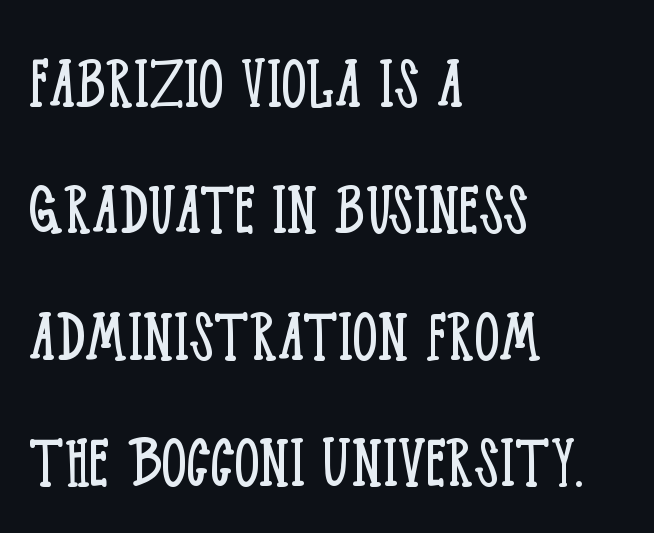
The image shows 79 px light, condensed serif type, upright; set left-aligned, normal line spacing (1.6x), normal letter spacing, not underlined; low stroke contrast and a large x-height.
